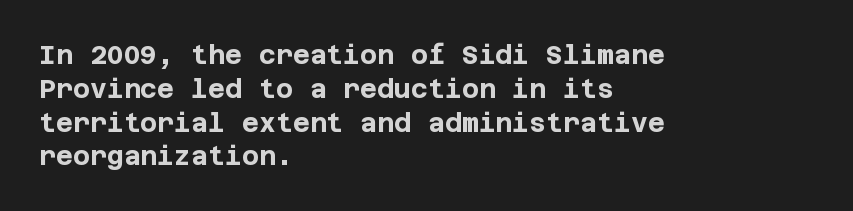
{"italic": "no", "bold": "yes", "underline": "no", "align": "left", "line_spacing": "normal", "line_spacing_ratio": 1.3, "letter_spacing": "normal", "letter_spacing_em": 0.0, "glyph_px": 26}
